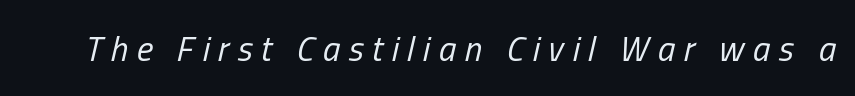
Q: Is the text bold? A: No.
Q: Is the text italic (slanted)? A: Yes, it leans right by about 13 degrees.
Q: Is the text underlined? A: No.
Q: Is the spacing between letters normal or unusually wide? A: Unusually wide.
Q: Width (condensed, normal, or wide)? A: Condensed.
Q: Stroke contrast? A: Low.
Q: x-height? A: Medium.
Q: Monospaced? A: No.
